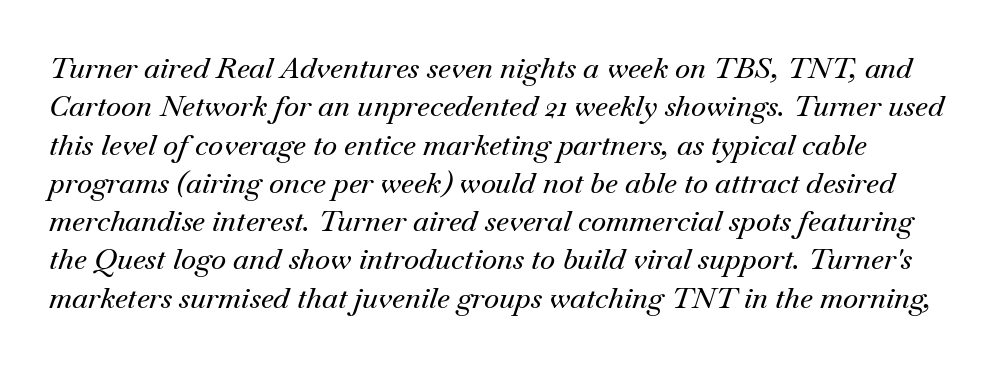
{"serif": "yes", "italic": "yes", "lean": "right", "slant_degrees": 18, "width": "normal", "stroke_contrast": "medium", "x_height": "small", "monospaced": "no", "underline": "no", "line_spacing": "normal", "line_spacing_ratio": 1.32, "letter_spacing": "normal", "letter_spacing_em": 0.0, "glyph_px": 29}
